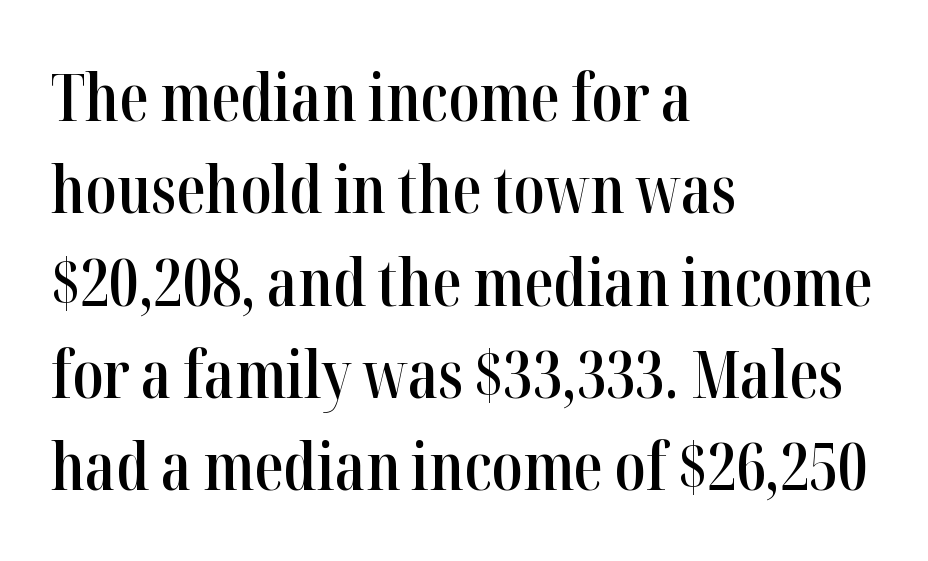
Q: Is the text bold? A: Semi-bold.
Q: Is the text italic (slanted)? A: No, it is upright.
Q: Is the typeface a serif or a sans-serif typeface? A: Serif.
Q: Is the text underlined? A: No.
Q: How is the paragraph aligned? A: Left-aligned.
Q: Is the spacing between letters normal or unusually wide? A: Normal.
Q: Is the spacing between lines tight, normal or loose? A: Normal.
Q: Width (condensed, normal, or wide)? A: Condensed.
Q: Stroke contrast? A: High.
Q: x-height? A: Medium.
Q: Monospaced? A: No.
